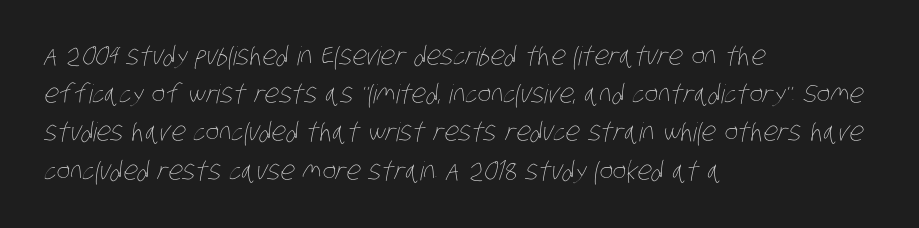
The image shows 26 px text type; set left-aligned, normal line spacing (1.47x), normal letter spacing, not underlined.
